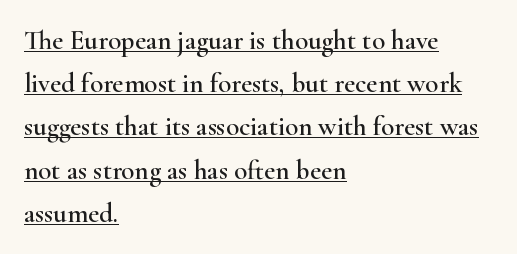
{"italic": "no", "underline": "yes", "align": "left", "line_spacing": "normal", "line_spacing_ratio": 1.6, "letter_spacing": "normal", "letter_spacing_em": 0.0, "glyph_px": 27}
